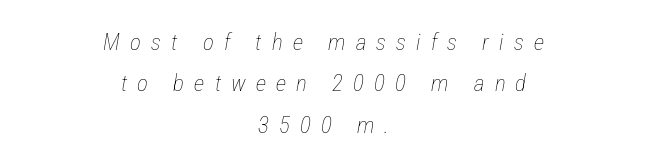
The image shows 23 px text type, italic (leaning right); set centered, line spacing 1.8x, unusually wide letter spacing (+0.44 em), not underlined.
